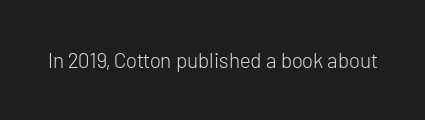
The image shows 21 px text type, upright; set normal letter spacing, not underlined.
